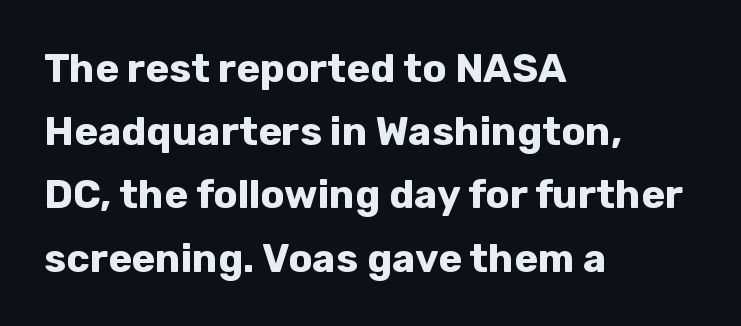
{"serif": "no", "italic": "no", "bold": "yes", "weight": "bold", "width": "normal", "stroke_contrast": "low", "x_height": "medium", "monospaced": "no", "underline": "no", "align": "left", "line_spacing": "normal", "line_spacing_ratio": 1.58, "letter_spacing": "normal", "letter_spacing_em": 0.0, "glyph_px": 40}
